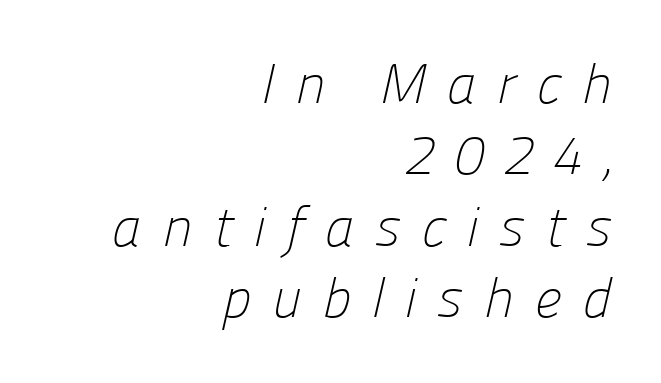
Does the leading feel generous? No, just average. A typesetter would call this proportional, since set widths differ per character. The words here are not underlined. Observe the absence of serifs on each vertical stroke in this sample. Loose tracking; the words dissolve into strings of separated letters.
